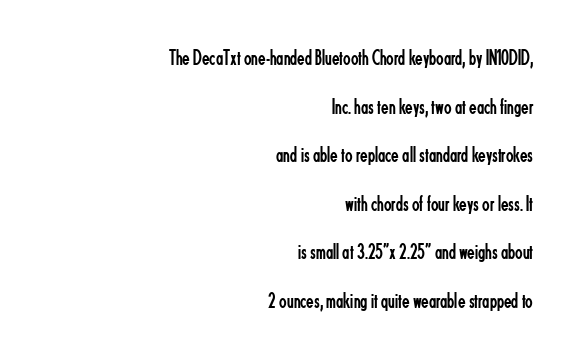
The image shows 22 px text type, upright; set right-aligned, loose line spacing (2.21x), normal letter spacing, not underlined.
